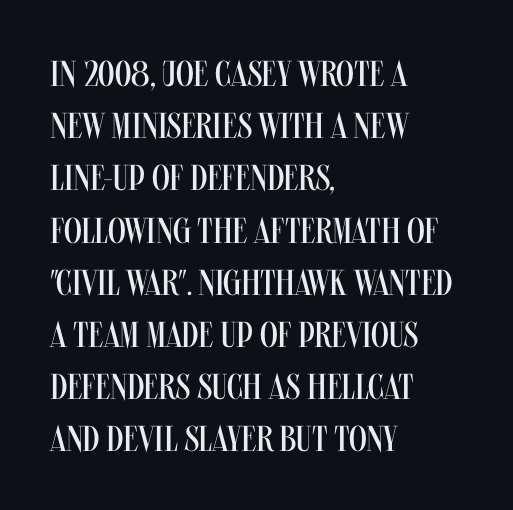
{"serif": "no", "italic": "no", "bold": "no", "weight": "regular", "width": "condensed", "stroke_contrast": "medium", "x_height": "large", "monospaced": "no", "underline": "no", "align": "left", "line_spacing": "normal", "line_spacing_ratio": 1.45, "letter_spacing": "normal", "letter_spacing_em": 0.0, "glyph_px": 36}
